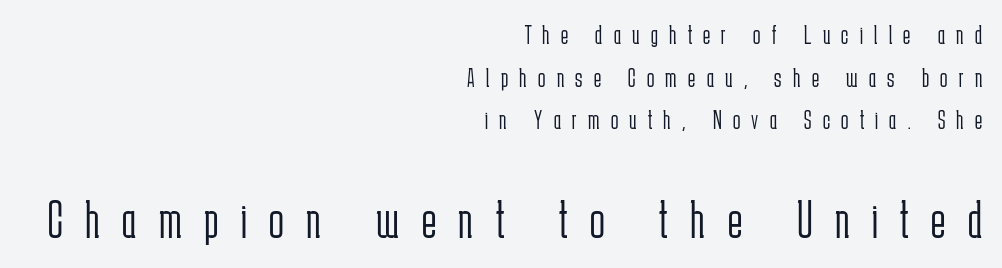
The image shows 54 px light, condensed sans-serif type, upright; set right-aligned, normal line spacing (1.58x), unusually wide letter spacing (+0.42 em), not underlined; the second (bottom) block is 2.0x larger; low stroke contrast and a medium x-height.
